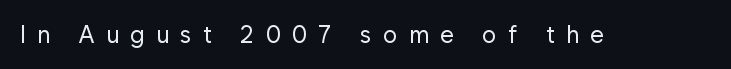
{"italic": "no", "bold": "no", "underline": "no", "letter_spacing": "wide", "letter_spacing_em": 0.47, "glyph_px": 24}
